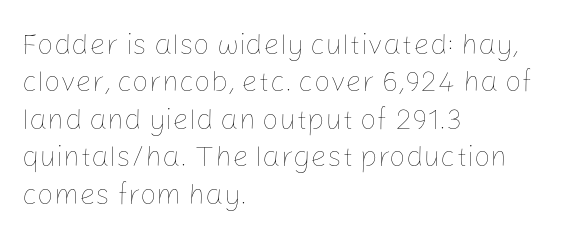
The image shows 29 px thin type, upright; set left-aligned, normal line spacing (1.29x), normal letter spacing, not underlined; low stroke contrast and a medium x-height.
